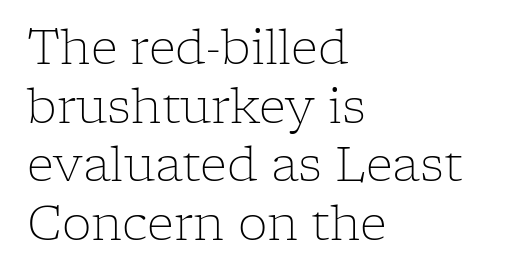
{"serif": "yes", "italic": "no", "bold": "no", "weight": "light", "width": "normal", "stroke_contrast": "low", "x_height": "medium", "monospaced": "no", "underline": "no", "align": "left", "line_spacing": "normal", "line_spacing_ratio": 1.25, "letter_spacing": "normal", "letter_spacing_em": 0.0, "glyph_px": 47}
